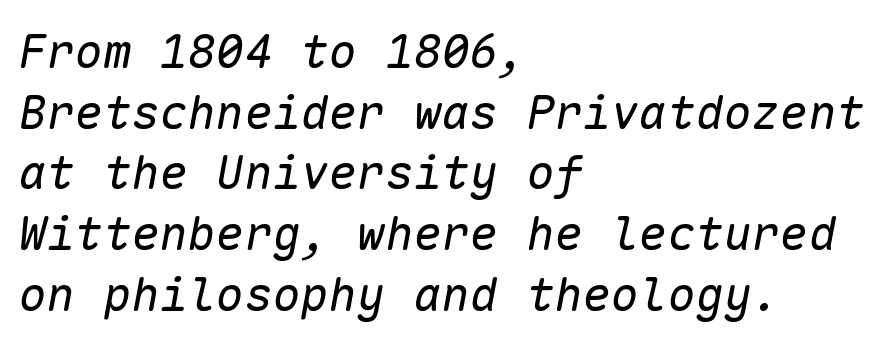
One-word summary of the alignment: left. Plain, unruled lines of type. The rendering uses typewriter-style spacing with identical character cells. Observe the lean: these are italic letterforms.
